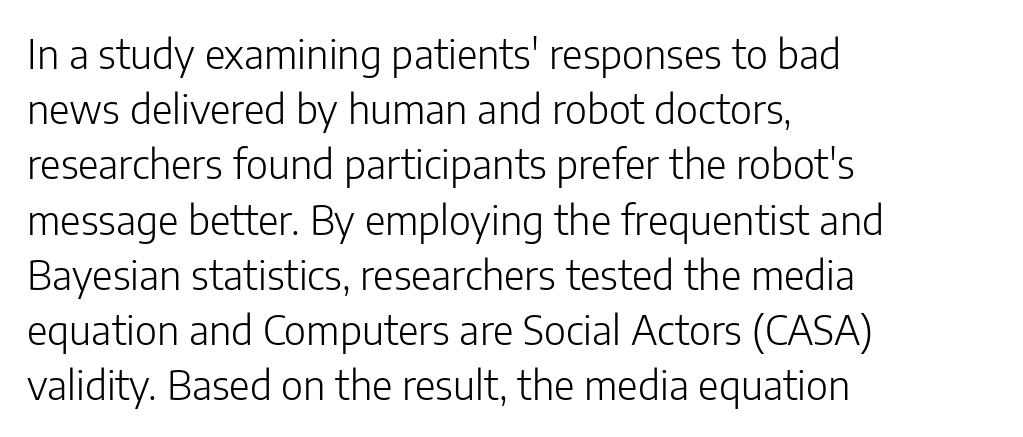
Are there feet on the stems? There aren't — it's a sans. Standard letterfit; no display-style spreading of the glyphs. In terms of leading, this rendering sits right in the middle. Ascenders rise straight up at ninety degrees.
